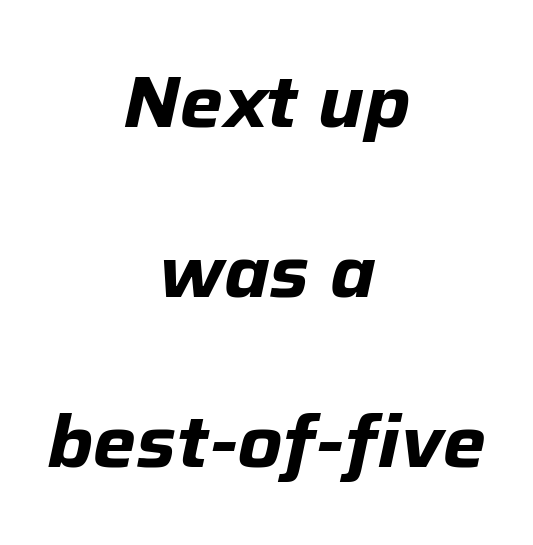
{"italic": "yes", "lean": "right", "slant_degrees": 12, "bold": "yes", "weight": "bold", "width": "normal", "stroke_contrast": "low", "x_height": "medium", "monospaced": "no", "underline": "no", "align": "center", "line_spacing": "loose", "line_spacing_ratio": 2.33, "letter_spacing": "normal", "letter_spacing_em": 0.0, "glyph_px": 73}
